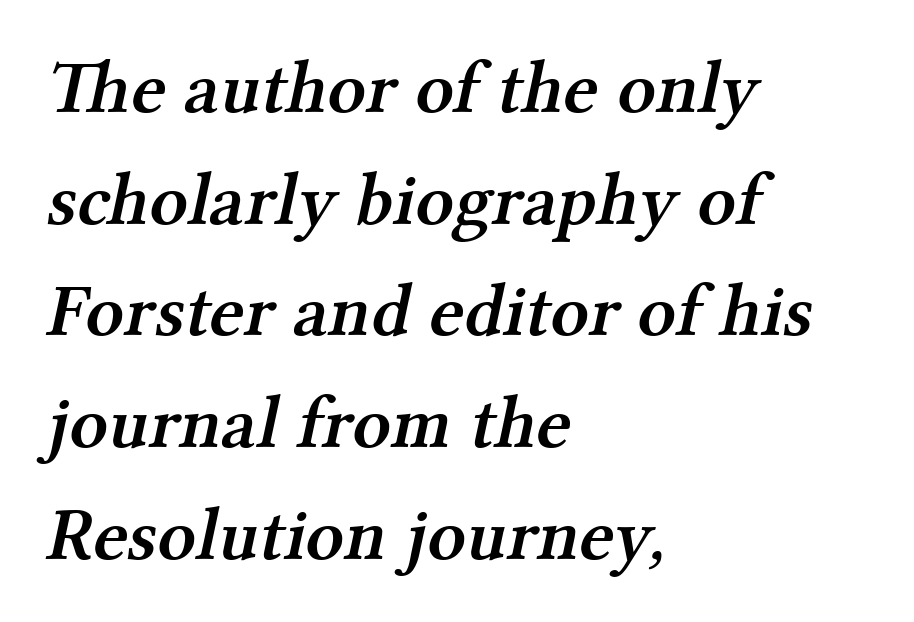
{"serif": "yes", "bold": "semi", "weight": "semibold", "width": "normal", "stroke_contrast": "medium", "x_height": "medium", "monospaced": "no", "underline": "no", "align": "left", "line_spacing": "normal", "line_spacing_ratio": 1.49, "letter_spacing": "normal", "letter_spacing_em": 0.0, "glyph_px": 75}
